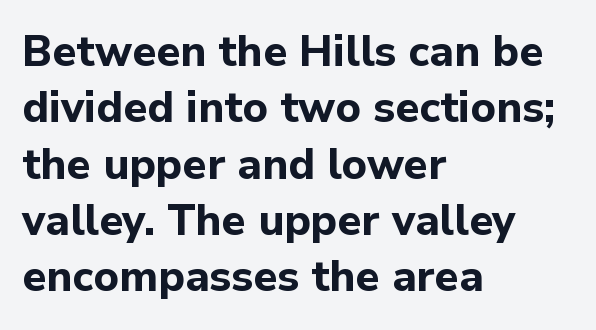
The font is running at its bold setting. A typesetter would label this face a sans. No italicization has been applied; the sample stays upright. Typeset ragged right — the left edge is the straight one. Spacing verdict: proportional, widths tailored to each character. Rule under the text: the space is simply empty.
